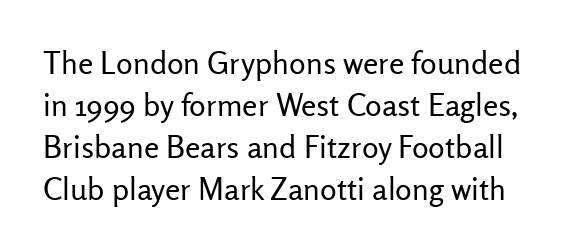
{"serif": "no", "italic": "no", "bold": "no", "weight": "regular", "width": "normal", "stroke_contrast": "low", "x_height": "medium", "monospaced": "no", "underline": "no", "line_spacing": "normal", "line_spacing_ratio": 1.36, "letter_spacing": "normal", "letter_spacing_em": 0.0, "glyph_px": 31}
